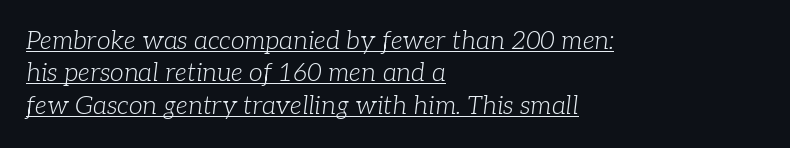
A student would call this left alignment; a typographer would say flush left, rag right. Rendered with sloped, italic letterforms. How would I describe the line gaps? Plain and ordinary. Compared with undecorated copy, this sample adds a rule below the words. Ink coverage per letter is moderate at most.
